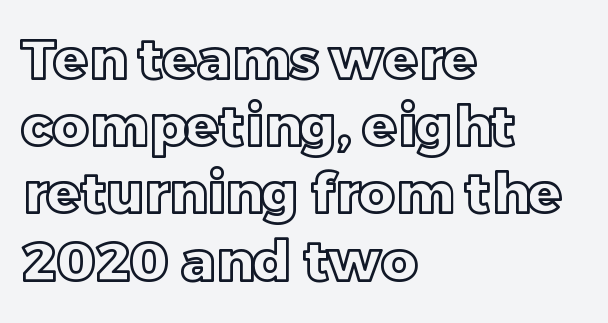
Q: Is the text italic (slanted)? A: No, it is upright.
Q: Is the text underlined? A: No.
Q: How is the paragraph aligned? A: Left-aligned.
Q: Is the spacing between letters normal or unusually wide? A: Normal.
Q: Width (condensed, normal, or wide)? A: Normal.
Q: x-height? A: Large.
Q: Monospaced? A: No.
